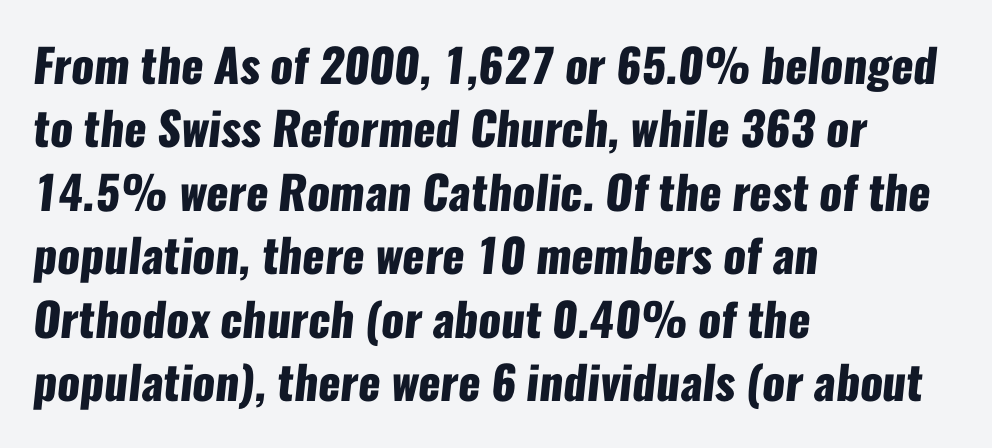
{"serif": "no", "bold": "yes", "weight": "heavy", "width": "condensed", "stroke_contrast": "low", "x_height": "medium", "monospaced": "no", "underline": "no", "align": "left", "line_spacing": "normal", "line_spacing_ratio": 1.38, "letter_spacing": "normal", "letter_spacing_em": 0.0, "glyph_px": 46}
